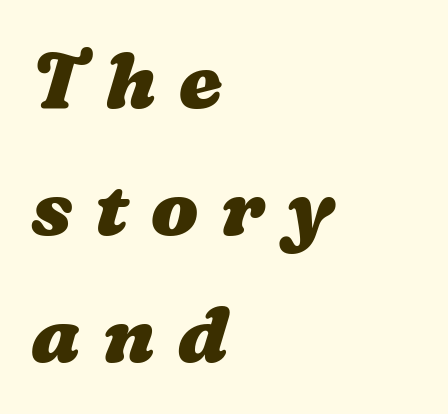
Do the characters align in a grid? No, the font is proportional. Does the copy run flush right? No — it runs flush left. Whoever set this chose a conventional vertical rhythm. The rendering uses a bold face; every stroke is thick and dark.
